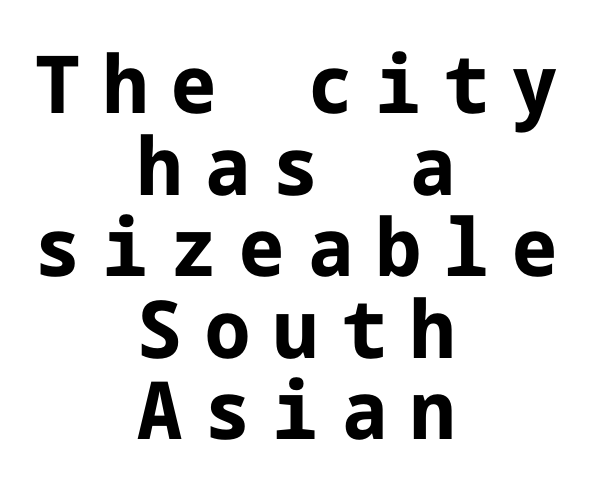
Q: Is the text bold? A: Yes.
Q: Is the text italic (slanted)? A: No, it is upright.
Q: Is the typeface a serif or a sans-serif typeface? A: Sans-serif.
Q: Is the text underlined? A: No.
Q: How is the paragraph aligned? A: Centered.
Q: Is the spacing between letters normal or unusually wide? A: Unusually wide.
Q: Is the spacing between lines tight, normal or loose? A: Tight.
Q: Width (condensed, normal, or wide)? A: Normal.
Q: Stroke contrast? A: Low.
Q: x-height? A: Medium.
